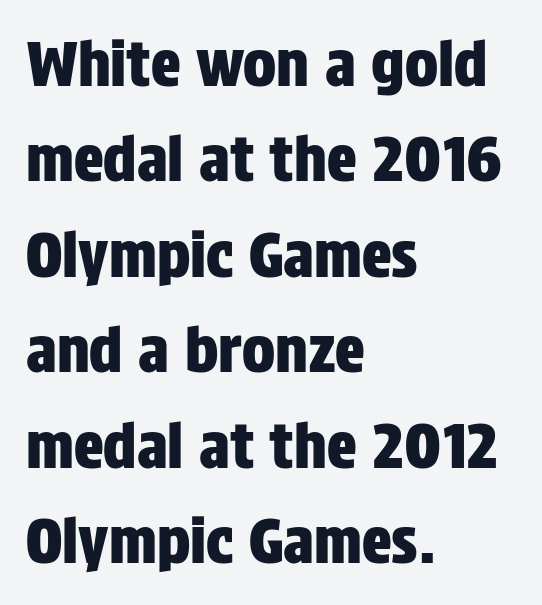
{"serif": "no", "italic": "no", "width": "condensed", "stroke_contrast": "low", "x_height": "large", "monospaced": "no", "underline": "no", "align": "left", "line_spacing": "normal", "line_spacing_ratio": 1.54, "letter_spacing": "normal", "letter_spacing_em": 0.0, "glyph_px": 62}
